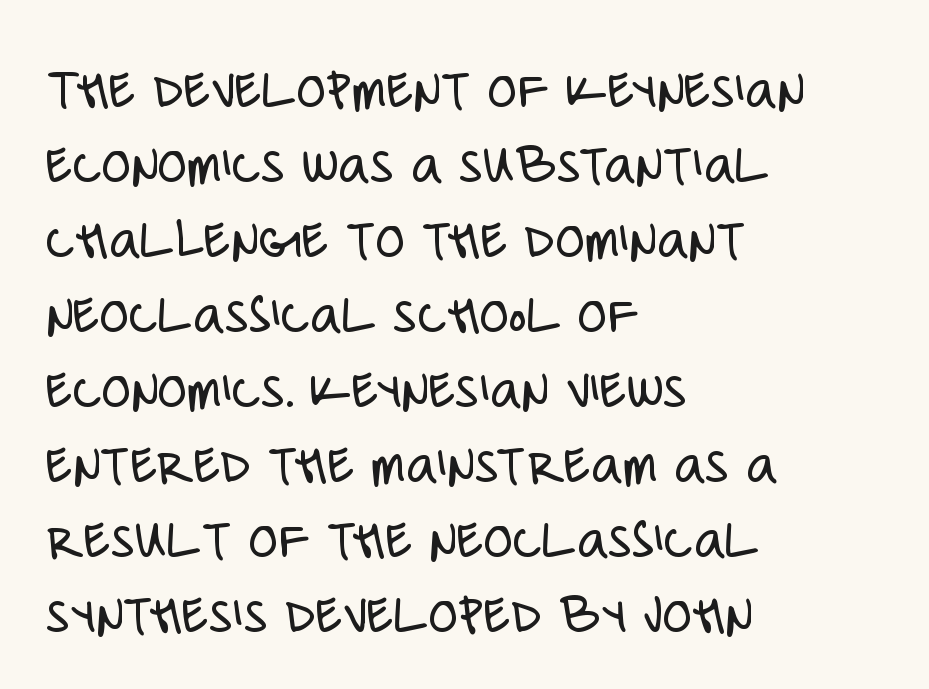
{"serif": "no", "italic": "no", "bold": "no", "weight": "light", "width": "condensed", "stroke_contrast": "low", "x_height": "large", "monospaced": "no", "underline": "no", "align": "left", "line_spacing": "normal", "line_spacing_ratio": 1.25, "letter_spacing": "normal", "letter_spacing_em": 0.0, "glyph_px": 60}
